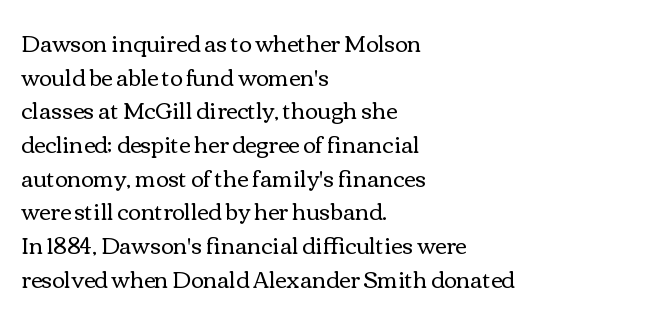
Q: Is the text bold? A: No.
Q: Is the text italic (slanted)? A: No, it is upright.
Q: Is the text underlined? A: No.
Q: How is the paragraph aligned? A: Left-aligned.
Q: Is the spacing between letters normal or unusually wide? A: Normal.
Q: Is the spacing between lines tight, normal or loose? A: Normal.
